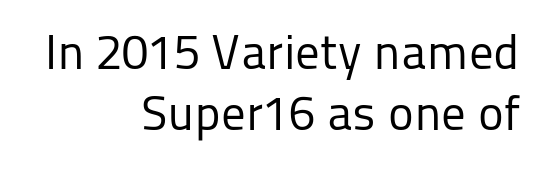
{"serif": "no", "italic": "no", "bold": "no", "weight": "regular", "width": "normal", "stroke_contrast": "low", "x_height": "medium", "monospaced": "no", "underline": "no", "align": "right", "line_spacing_ratio": 1.24, "letter_spacing": "normal", "letter_spacing_em": 0.0, "glyph_px": 49}
